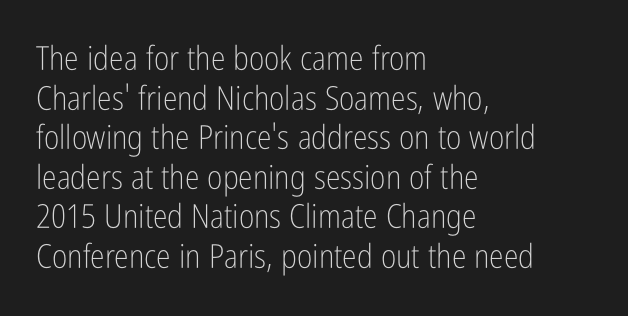
{"serif": "no", "italic": "no", "bold": "no", "weight": "light", "width": "condensed", "stroke_contrast": "low", "x_height": "medium", "monospaced": "no", "underline": "no", "align": "left", "line_spacing_ratio": 1.2, "letter_spacing": "normal", "letter_spacing_em": 0.0, "glyph_px": 33}
